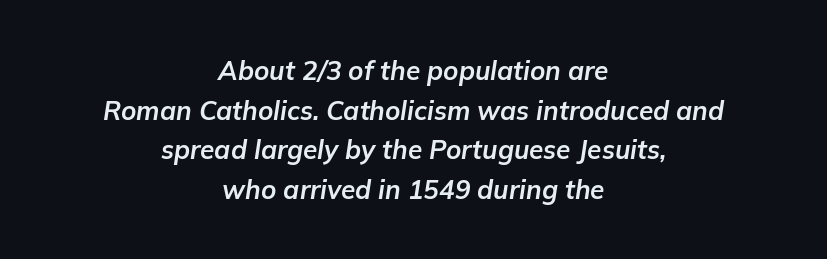
{"italic": "yes", "lean": "right", "slant_degrees": 9, "bold": "yes", "underline": "no", "align": "center", "line_spacing": "normal", "line_spacing_ratio": 1.52, "letter_spacing": "normal", "letter_spacing_em": 0.0, "glyph_px": 26}
